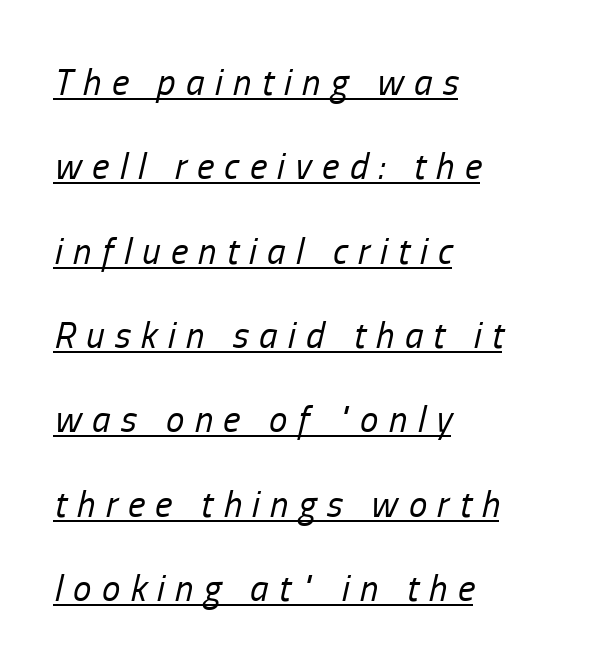
Q: Is the text bold? A: No.
Q: Is the text italic (slanted)? A: Yes, it leans right by about 13 degrees.
Q: Is the text underlined? A: Yes.
Q: How is the paragraph aligned? A: Left-aligned.
Q: Is the spacing between letters normal or unusually wide? A: Unusually wide.
Q: Is the spacing between lines tight, normal or loose? A: Loose.
Q: Width (condensed, normal, or wide)? A: Condensed.
Q: Stroke contrast? A: Low.
Q: x-height? A: Medium.
Q: Monospaced? A: No.
